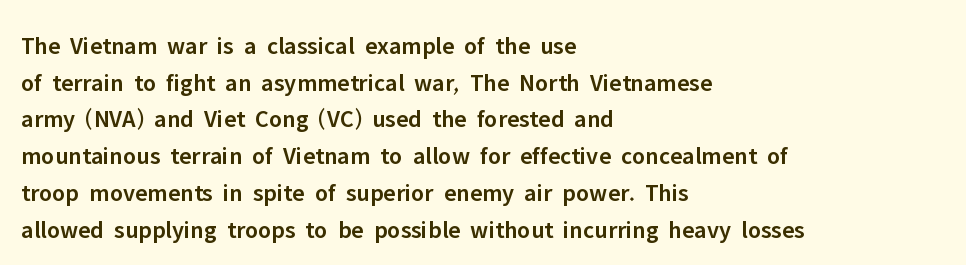
The gaps between neighbouring characters are ordinary and unremarkable. Clear beneath every line of the passage. The lettering holds an erect, upright posture throughout. Line starts are locked; line ends wander.
